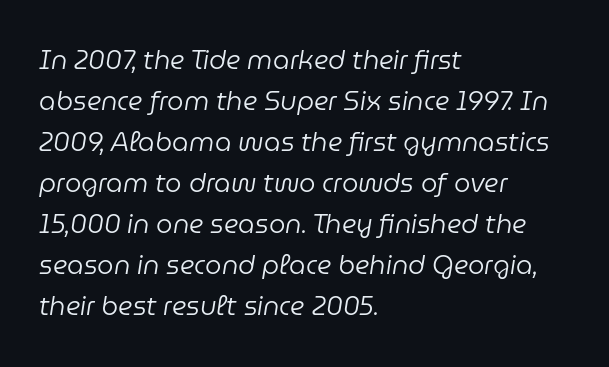
{"italic": "yes", "lean": "right", "slant_degrees": 9, "bold": "no", "underline": "no", "align": "left", "line_spacing": "normal", "line_spacing_ratio": 1.58, "letter_spacing": "normal", "letter_spacing_em": 0.0, "glyph_px": 26}
